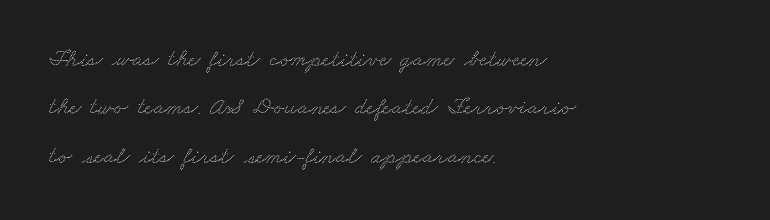
{"underline": "no", "align": "left", "line_spacing": "loose", "line_spacing_ratio": 2.02, "letter_spacing": "normal", "letter_spacing_em": 0.0, "glyph_px": 24}
